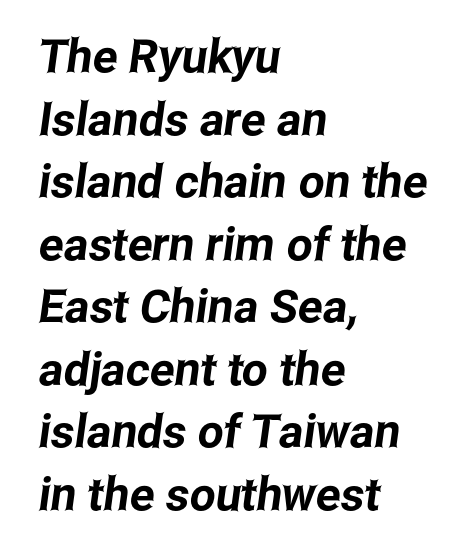
Think of a printed novel: that variable character pitch is what you see here. The strip under each line holds only bare page. The paragraph shown leans on its left margin. Grotesque or geometric, the face here clearly has no serifs.
